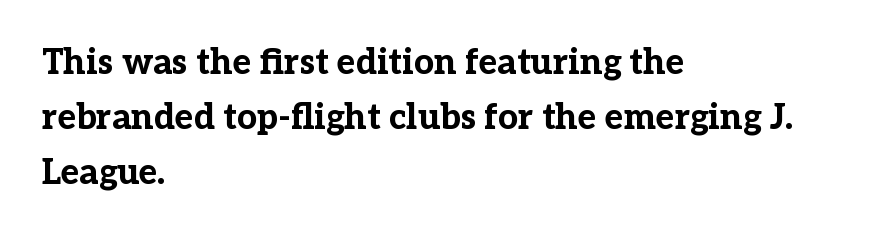
{"serif": "yes", "italic": "no", "bold": "yes", "weight": "bold", "width": "normal", "stroke_contrast": "low", "x_height": "medium", "monospaced": "no", "underline": "no", "align": "left", "line_spacing": "normal", "line_spacing_ratio": 1.57, "letter_spacing": "normal", "letter_spacing_em": 0.0, "glyph_px": 35}
